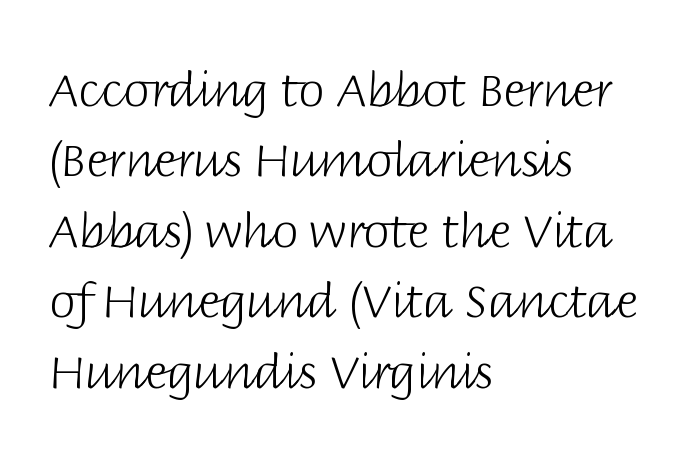
The image shows 47 px light sans-serif type, upright; set left-aligned, normal line spacing (1.5x), normal letter spacing, not underlined; low stroke contrast and a large x-height.
